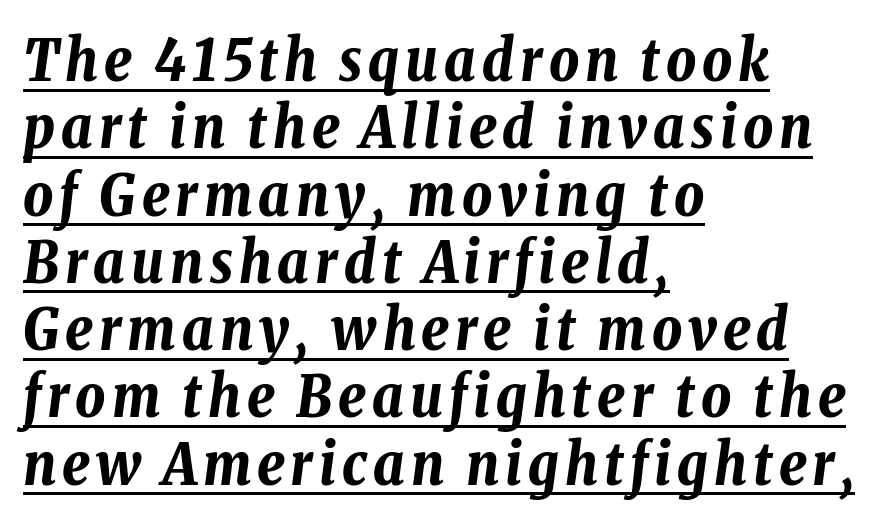
{"italic": "yes", "lean": "right", "slant_degrees": 8, "bold": "yes", "weight": "bold", "width": "condensed", "stroke_contrast": "low", "x_height": "medium", "monospaced": "no", "underline": "yes", "align": "left", "line_spacing_ratio": 1.16, "glyph_px": 58}
